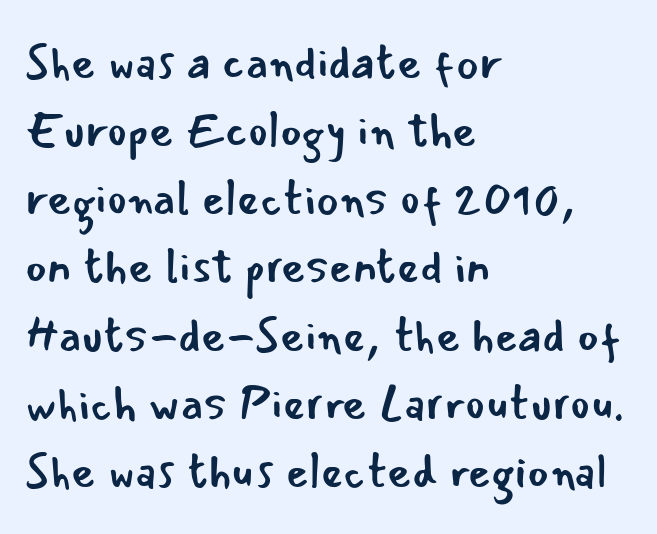
The image shows 47 px regular-weight sans-serif type, upright; set left-aligned, normal line spacing (1.45x), normal letter spacing, not underlined; low stroke contrast and a small x-height.
